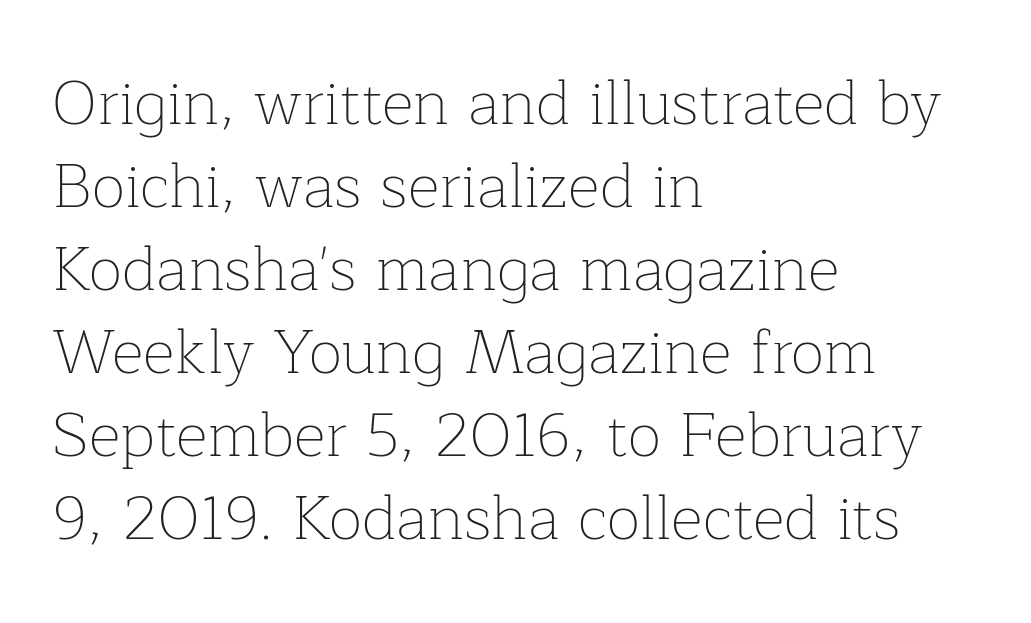
The image shows 62 px thin serif type, upright; set left-aligned, normal line spacing (1.34x), normal letter spacing, not underlined; low stroke contrast and a medium x-height.
